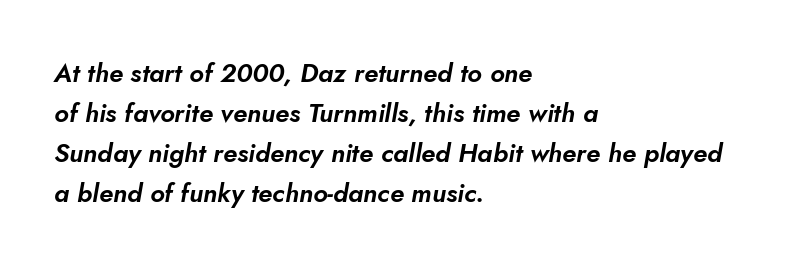
{"italic": "yes", "lean": "right", "slant_degrees": 5, "underline": "no", "align": "left", "line_spacing": "normal", "line_spacing_ratio": 1.54, "letter_spacing": "normal", "letter_spacing_em": 0.0, "glyph_px": 26}
